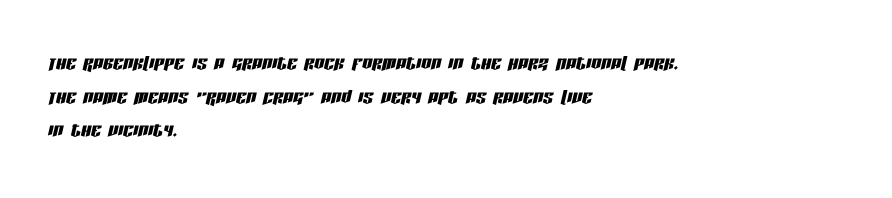
{"italic": "yes", "lean": "right", "slant_degrees": 13, "underline": "no", "align": "left", "line_spacing": "normal", "line_spacing_ratio": 1.35, "letter_spacing": "normal", "letter_spacing_em": 0.0, "glyph_px": 25}
